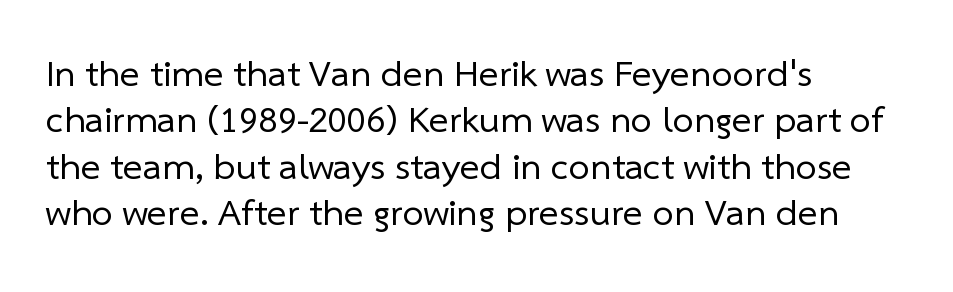
The image shows 38 px regular-weight sans-serif type; set left-aligned, line spacing 1.22x, normal letter spacing, not underlined; low stroke contrast and a medium x-height.
